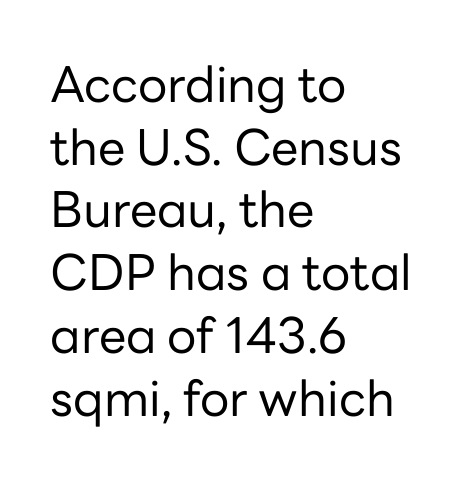
{"serif": "no", "italic": "no", "bold": "no", "weight": "regular", "width": "normal", "stroke_contrast": "low", "x_height": "medium", "monospaced": "no", "underline": "no", "align": "left", "line_spacing": "normal", "line_spacing_ratio": 1.28, "letter_spacing": "normal", "letter_spacing_em": 0.0, "glyph_px": 49}
